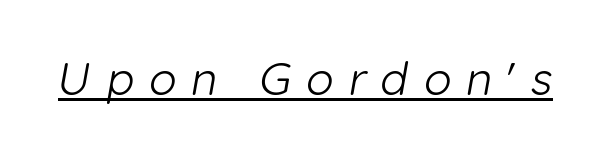
Q: Is the text bold? A: No.
Q: Is the typeface a serif or a sans-serif typeface? A: Sans-serif.
Q: Is the text underlined? A: Yes.
Q: Is the spacing between letters normal or unusually wide? A: Unusually wide.
Q: Width (condensed, normal, or wide)? A: Normal.
Q: Stroke contrast? A: Low.
Q: x-height? A: Medium.
Q: Monospaced? A: No.
